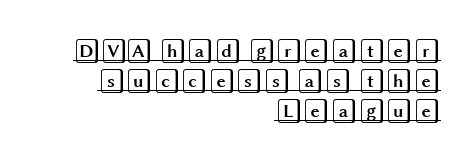
The image shows 25 px text type, upright; set right-aligned, line spacing 1.2x, normal letter spacing, underlined.
